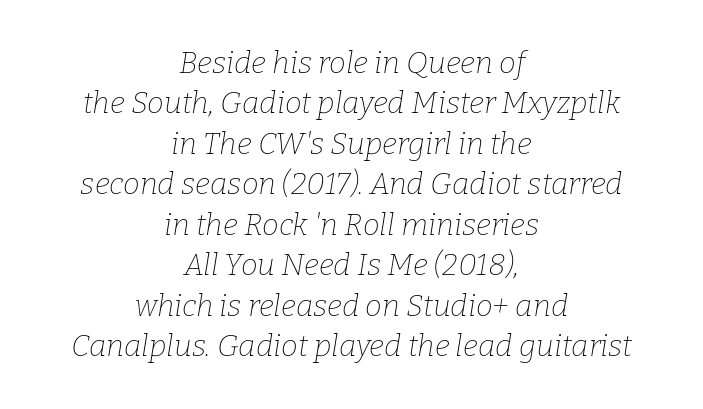
The image shows 30 px thin serif type, italic (leaning right); set centered, normal line spacing (1.35x), normal letter spacing, not underlined; low stroke contrast and a medium x-height.
